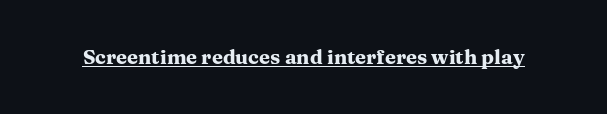
Weight: bold. Is the letter spacing exaggerated? No — it looks like the ordinary default. In designer terms, the underline attribute is active on this setting. A roman cut, with each character standing at attention.
